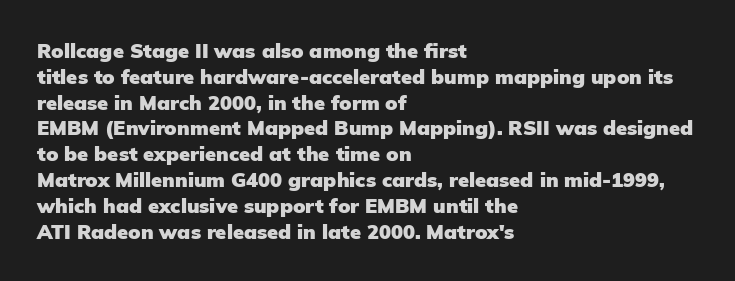
A typesetter would call this zero additional tracking. A classic flush-left, rag-right setting is used for this passage. The letters stand upright; this is a roman face. The glyphs are unaccompanied by any horizontal stroke below them. Line spacing here is normal.
